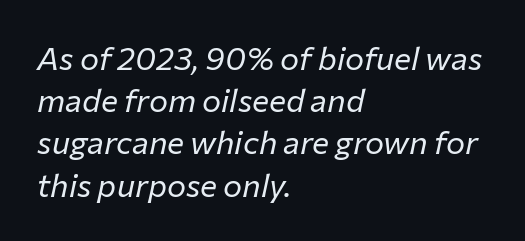
Think of a printed novel: that variable character pitch is what you see here. The font is comparable to plain body text, perhaps lighter. Observe the ordinary spacing: letters are neighbours, not strangers. The specimen omits any rule beneath the text block's lines.
